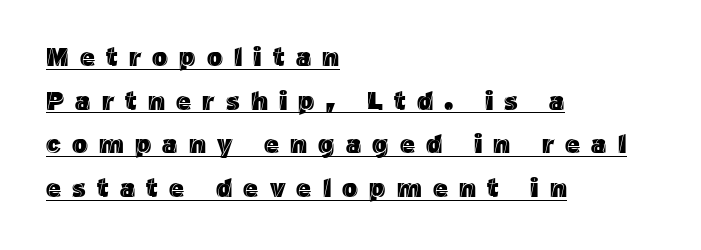
The image shows 26 px text type, upright; set left-aligned, normal line spacing (1.68x), unusually wide letter spacing (+0.43 em), underlined.
